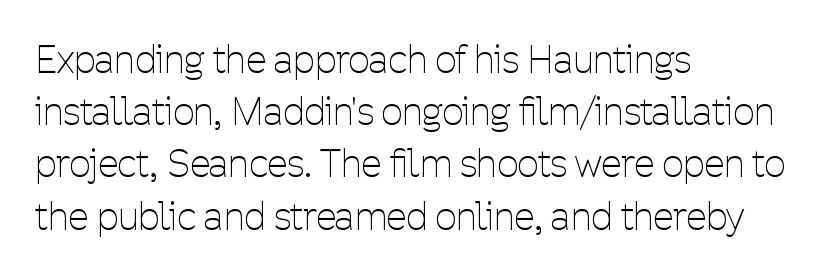
The image shows 37 px thin, condensed sans-serif type, upright; set left-aligned, normal line spacing (1.41x), normal letter spacing, not underlined; low stroke contrast and a medium x-height.
